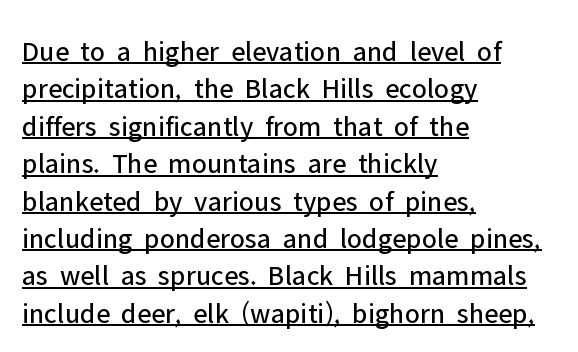
The image shows 29 px regular-weight sans-serif type, upright; set left-aligned, normal line spacing (1.29x), normal letter spacing, underlined; low stroke contrast and a medium x-height.
